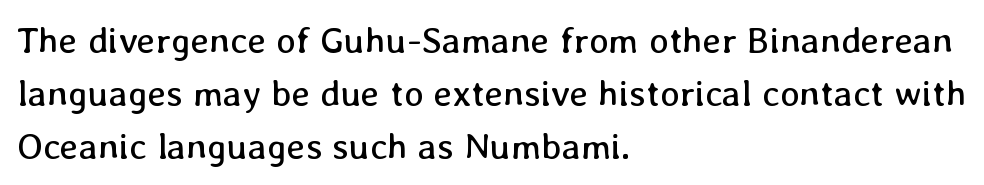
The image shows 37 px regular-weight type, upright; set left-aligned, normal line spacing (1.43x), normal letter spacing, not underlined; low stroke contrast and a medium x-height.
